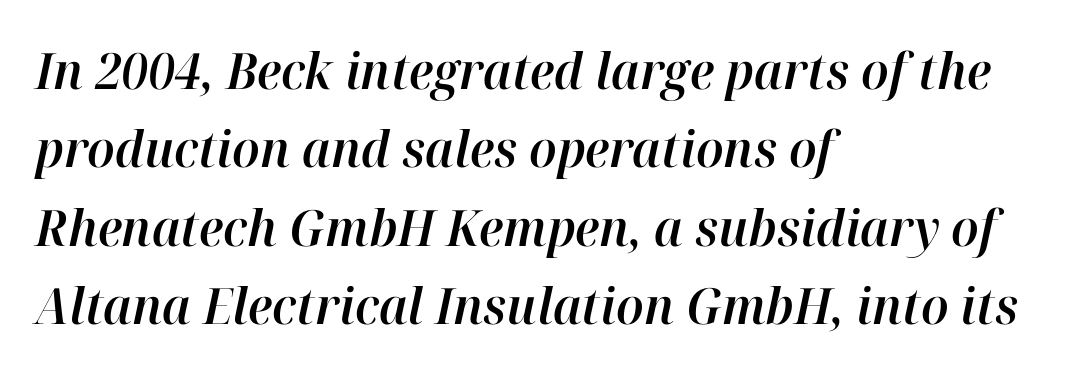
The image shows 50 px text type, italic (leaning right); set left-aligned, normal line spacing (1.57x), normal letter spacing, not underlined; high stroke contrast and a medium x-height.
